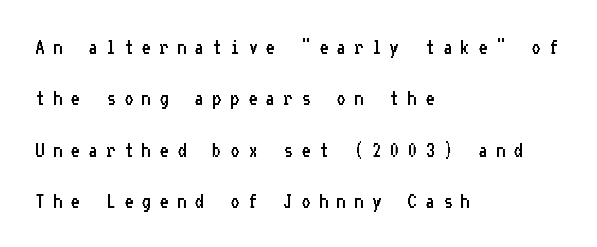
{"italic": "no", "bold": "no", "underline": "no", "align": "left", "line_spacing": "loose", "line_spacing_ratio": 2.33, "letter_spacing": "wide", "letter_spacing_em": 0.39, "glyph_px": 22}
